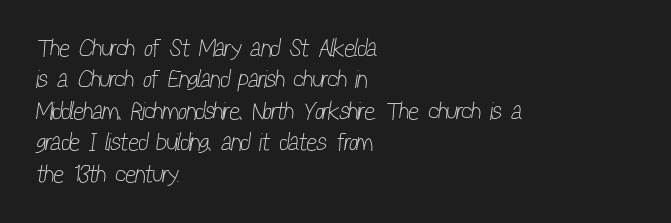
{"bold": "no", "underline": "no", "align": "left", "line_spacing": "normal", "line_spacing_ratio": 1.26, "letter_spacing": "normal", "letter_spacing_em": 0.0, "glyph_px": 25}
